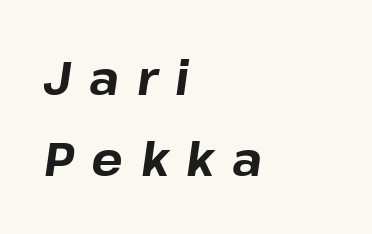
The image shows 47 px bold type, italic (leaning right); set left-aligned, line spacing 1.72x, unusually wide letter spacing (+0.37 em), not underlined; low stroke contrast and a medium x-height.
